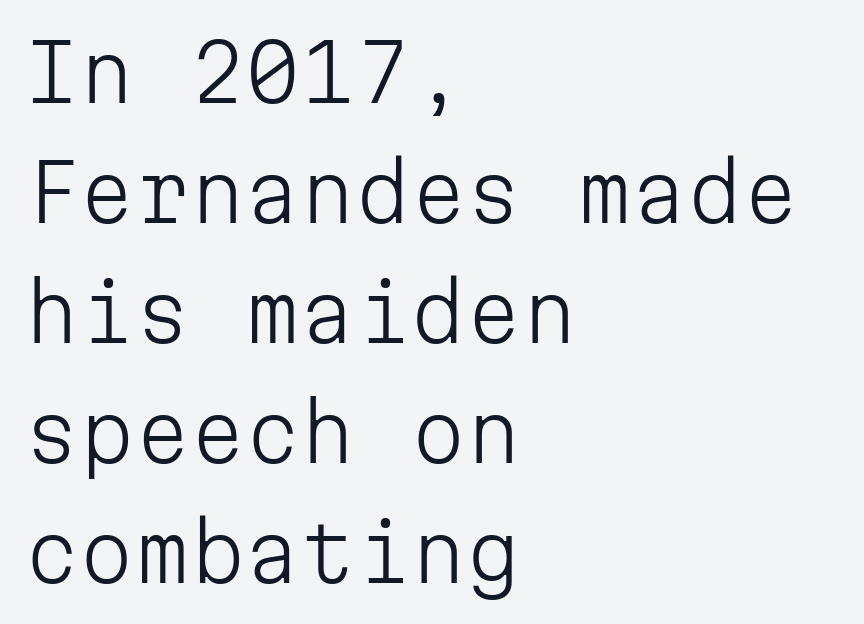
Nope, not italic — everything's standing straight. What stands out about the letter spacing? Nothing — it is the standard amount. These lines are composed in type without serifs. Fixed-width glyphs throughout — classic coding-font behaviour. Stroke thickness stays within the range of a standard reading face or lighter. Quick note: underline off.
